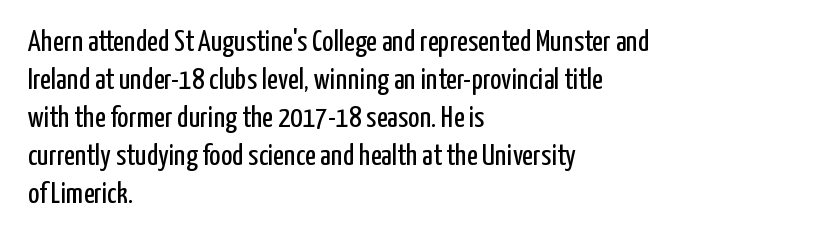
The image shows 30 px regular-weight, condensed sans-serif type, upright; set left-aligned, normal line spacing (1.27x), normal letter spacing, not underlined; low stroke contrast and a medium x-height.
